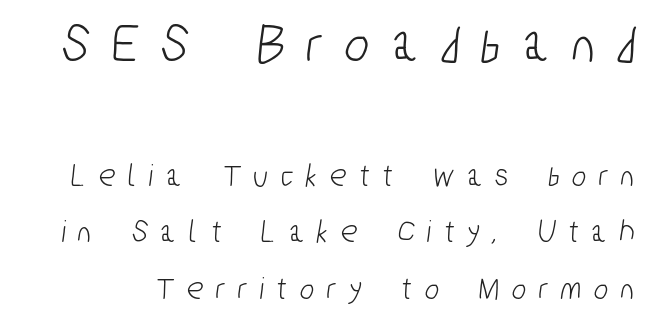
{"serif": "no", "width": "condensed", "stroke_contrast": "low", "x_height": "medium", "monospaced": "no", "underline": "no", "line_spacing_ratio": 1.71, "letter_spacing": "wide", "letter_spacing_em": 0.41, "larger_block": "first", "size_ratio": 1.73, "glyph_px": 57}
